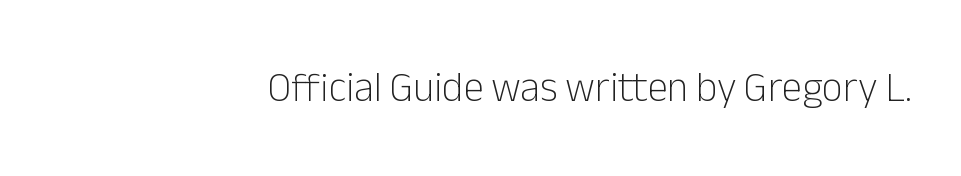
The passage shown has conventional tracking throughout. Does the type have serifs? No, each stem ends abruptly. Italic? Not at all — the glyphs are vertical. These glyphs show unthickened strokes, regular width or finer.
